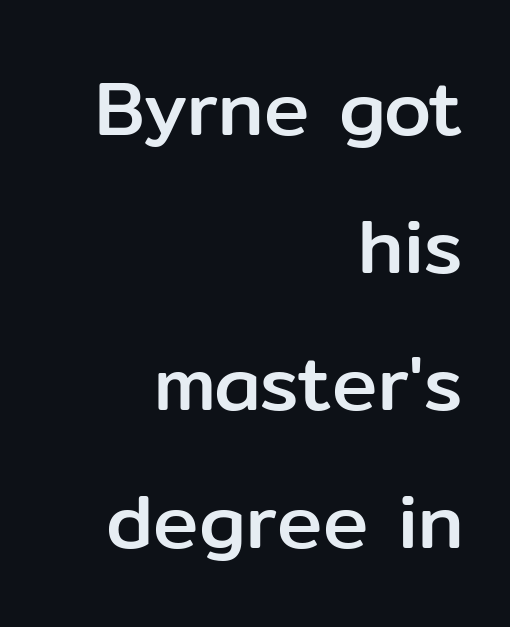
The image shows 76 px sans-serif type, upright; set right-aligned, line spacing 1.81x, normal letter spacing, not underlined; low stroke contrast and a medium x-height.
